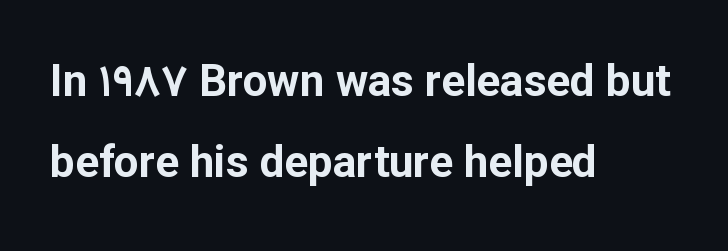
Character widths vary here, with narrow letters taking less room than wide ones. Tall strokes in this sample are plumb rather than angled. Nothing sits at the stroke ends, so this counts as sans-serif. In terms of weight, the rendering is a true, heavy bold. Compared with typical body copy, the letter spacing here is the same. Every row of glyphs begins at an identical x-position on the left.
